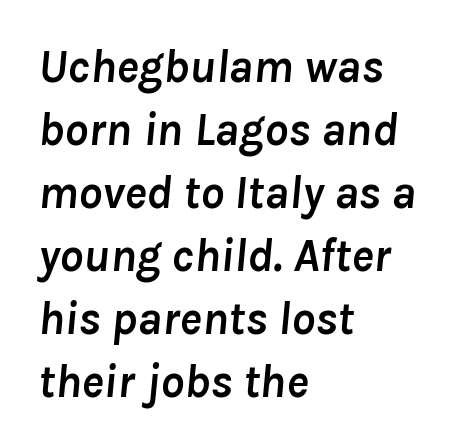
{"italic": "yes", "lean": "right", "slant_degrees": 8, "bold": "yes", "weight": "semibold", "width": "normal", "stroke_contrast": "low", "x_height": "medium", "monospaced": "no", "underline": "no", "align": "left", "line_spacing": "normal", "line_spacing_ratio": 1.34, "letter_spacing": "normal", "letter_spacing_em": 0.0, "glyph_px": 47}
